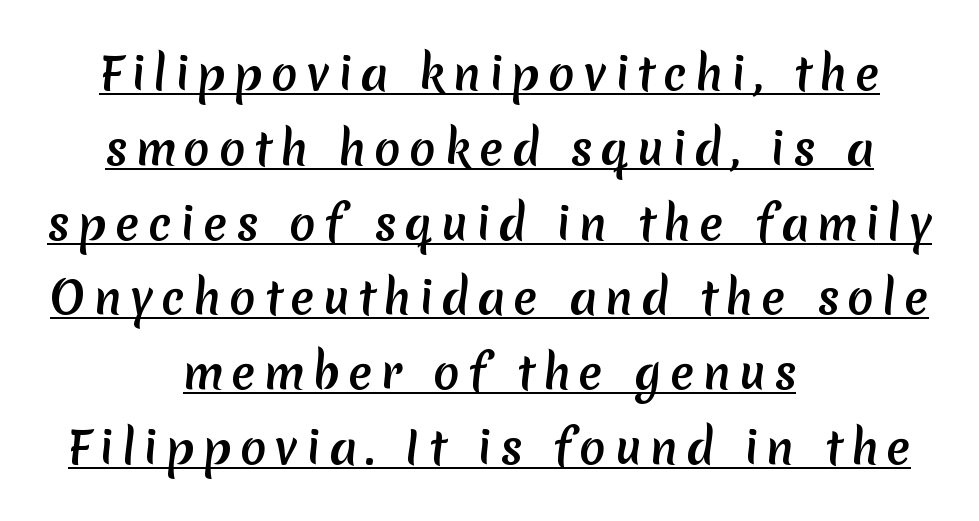
{"serif": "no", "width": "normal", "stroke_contrast": "medium", "x_height": "medium", "monospaced": "no", "underline": "yes", "align": "center", "line_spacing": "normal", "line_spacing_ratio": 1.7, "glyph_px": 44}
